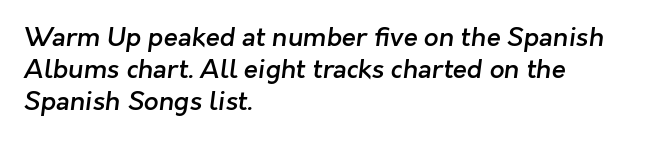
Q: Is the text bold? A: Semi-bold.
Q: Is the text underlined? A: No.
Q: How is the paragraph aligned? A: Left-aligned.
Q: Is the spacing between letters normal or unusually wide? A: Normal.
